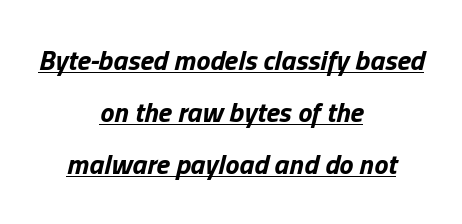
{"italic": "yes", "lean": "right", "slant_degrees": 13, "bold": "yes", "weight": "bold", "width": "normal", "stroke_contrast": "low", "x_height": "medium", "monospaced": "no", "underline": "yes", "align": "center", "line_spacing_ratio": 1.86, "letter_spacing": "normal", "letter_spacing_em": 0.0, "glyph_px": 28}
